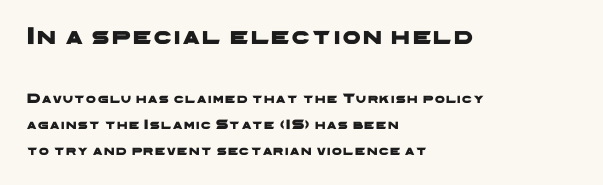
{"underline": "no", "align": "left", "line_spacing_ratio": 1.84, "larger_block": "first", "size_ratio": 1.79, "glyph_px": 25}
